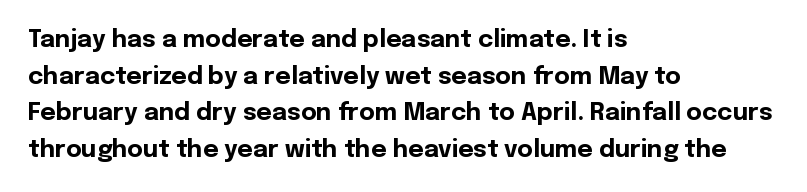
The image shows 24 px bold type, upright; set left-aligned, normal line spacing (1.53x), normal letter spacing, not underlined.
